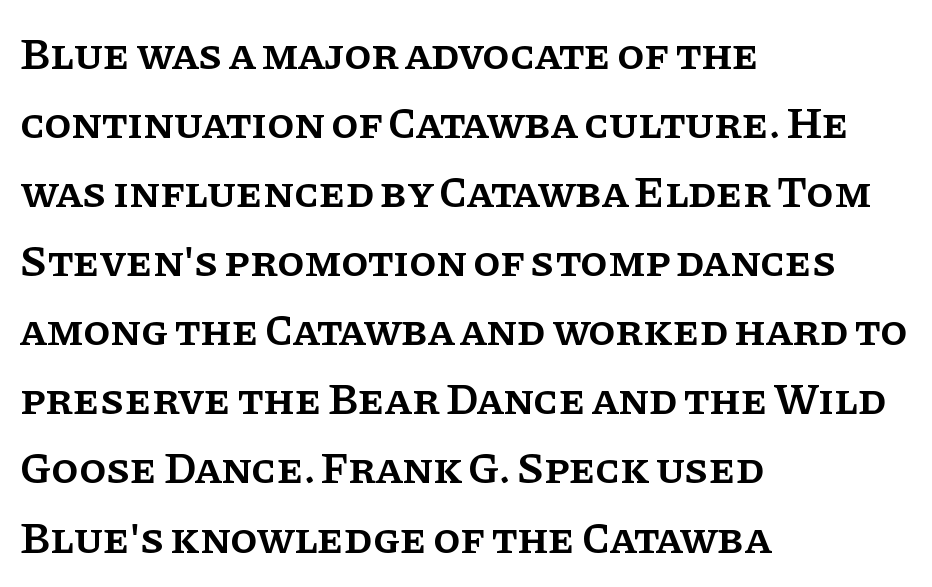
Q: Is the text bold? A: Semi-bold.
Q: Is the text italic (slanted)? A: No, it is upright.
Q: Is the typeface a serif or a sans-serif typeface? A: Serif.
Q: Is the text underlined? A: No.
Q: How is the paragraph aligned? A: Left-aligned.
Q: Is the spacing between letters normal or unusually wide? A: Normal.
Q: Is the spacing between lines tight, normal or loose? A: Normal.
Q: Width (condensed, normal, or wide)? A: Normal.
Q: Stroke contrast? A: Low.
Q: x-height? A: Large.
Q: Monospaced? A: No.
